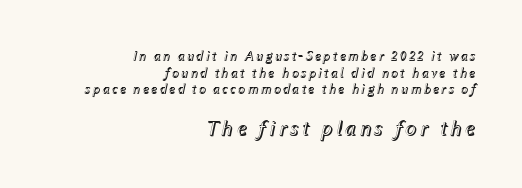
Q: Is the text italic (slanted)? A: Yes, it leans right by about 12 degrees.
Q: Is the text underlined? A: No.
Q: How is the paragraph aligned? A: Right-aligned.
Q: Which block of text is set in a larger size, the first (top) or the second (bottom)? A: The second (bottom) one.
